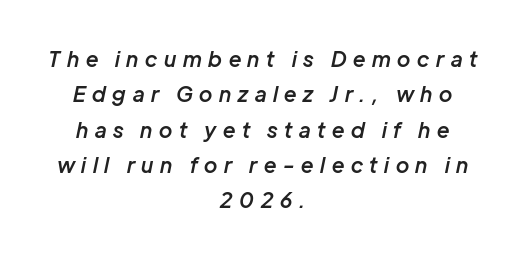
Q: Is the text bold? A: Semi-bold.
Q: Is the text italic (slanted)? A: Yes, it leans right by about 12 degrees.
Q: Is the text underlined? A: No.
Q: How is the paragraph aligned? A: Centered.
Q: Is the spacing between letters normal or unusually wide? A: Unusually wide.
Q: Is the spacing between lines tight, normal or loose? A: Normal.
